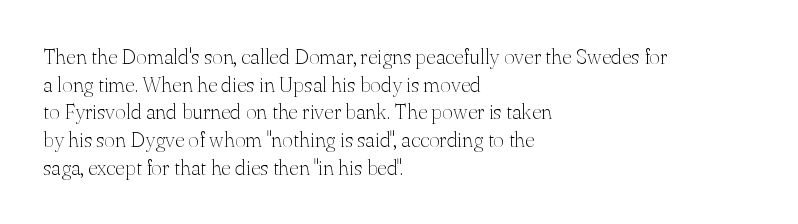
The image shows 21 px text type, upright; set left-aligned, normal line spacing (1.32x), normal letter spacing, not underlined.
